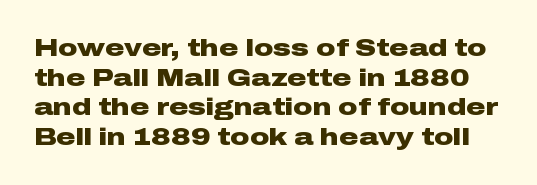
Every character sits straight up, as roman type does. How heavy is the stroke? Heavy — this is a bold. Does extra space separate the letters? No, they use regular spacing. Type without underlining.
